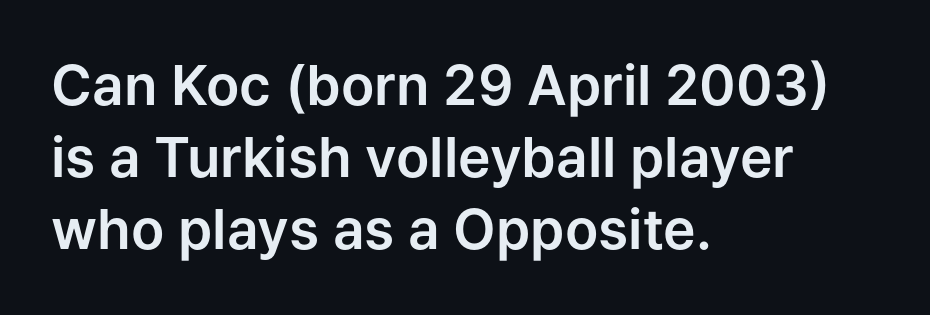
The image shows 55 px sans-serif type, upright; set left-aligned, normal line spacing (1.31x), normal letter spacing, not underlined; low stroke contrast and a medium x-height.
